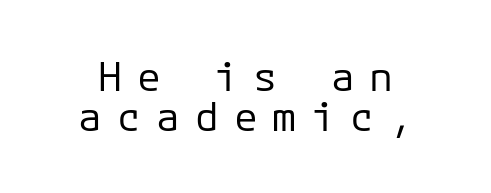
The image shows 40 px regular-weight sans-serif type, upright; set tight line spacing (1.01x), unusually wide letter spacing (+0.37 em), not underlined; low stroke contrast and a medium x-height.
